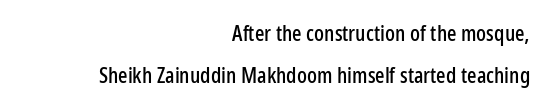
{"italic": "no", "underline": "no", "align": "right", "line_spacing_ratio": 1.89, "letter_spacing": "normal", "letter_spacing_em": 0.0, "glyph_px": 22}
